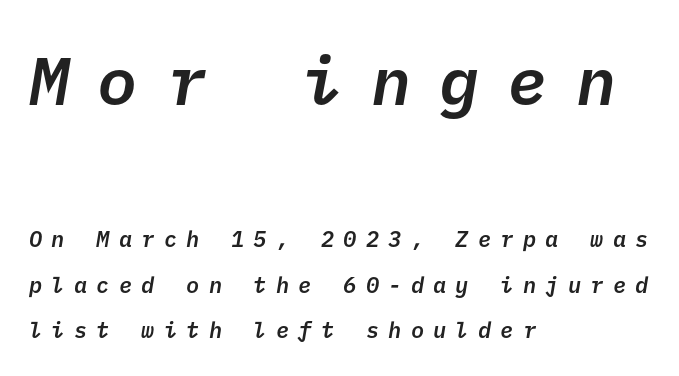
Q: Is the text bold? A: Semi-bold.
Q: Is the typeface a serif or a sans-serif typeface? A: Sans-serif.
Q: Is the text underlined? A: No.
Q: How is the paragraph aligned? A: Left-aligned.
Q: Is the spacing between letters normal or unusually wide? A: Unusually wide.
Q: Is the spacing between lines tight, normal or loose? A: Loose.
Q: Which block of text is set in a larger size, the first (top) or the second (bottom)? A: The first (top) one.
Q: Width (condensed, normal, or wide)? A: Normal.
Q: Stroke contrast? A: Low.
Q: x-height? A: Medium.
